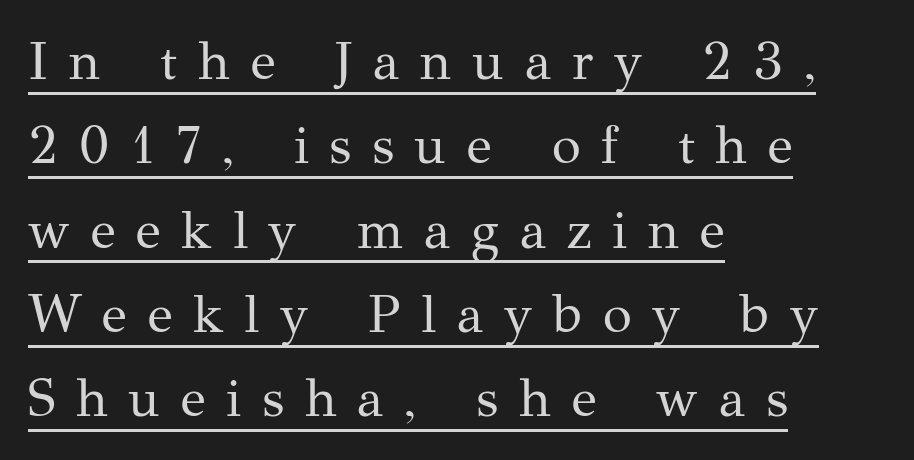
The image shows 53 px regular-weight serif type, upright; set left-aligned, normal line spacing (1.59x), unusually wide letter spacing (+0.39 em), underlined; medium stroke contrast and a medium x-height.
